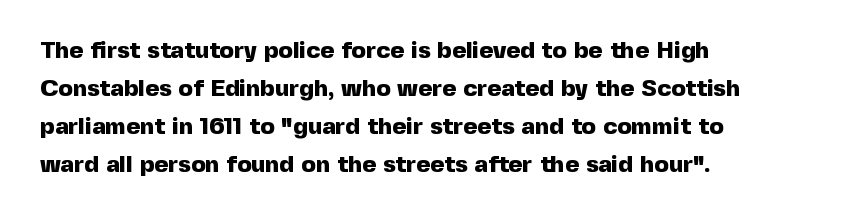
Q: Is the text bold? A: Yes.
Q: Is the text italic (slanted)? A: No, it is upright.
Q: Is the text underlined? A: No.
Q: How is the paragraph aligned? A: Left-aligned.
Q: Is the spacing between letters normal or unusually wide? A: Normal.
Q: Is the spacing between lines tight, normal or loose? A: Normal.
